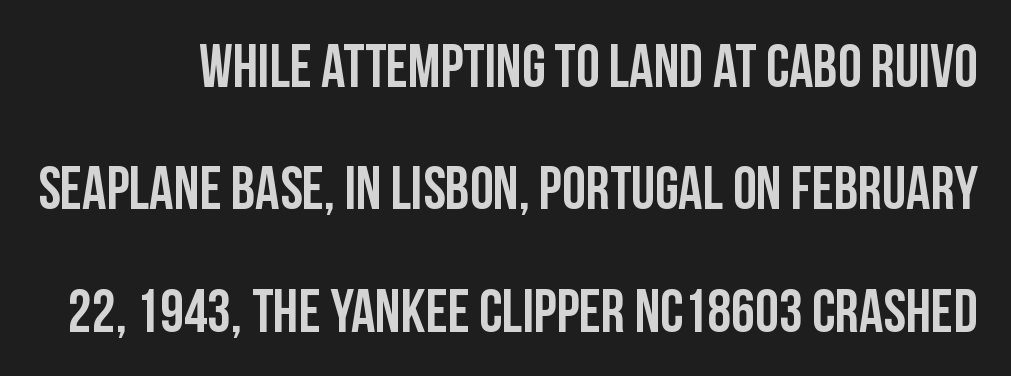
Q: Is the text italic (slanted)? A: No, it is upright.
Q: Is the typeface a serif or a sans-serif typeface? A: Sans-serif.
Q: Is the text underlined? A: No.
Q: Is the spacing between letters normal or unusually wide? A: Normal.
Q: Is the spacing between lines tight, normal or loose? A: Loose.
Q: Width (condensed, normal, or wide)? A: Condensed.
Q: Stroke contrast? A: Low.
Q: x-height? A: Large.
Q: Monospaced? A: No.
